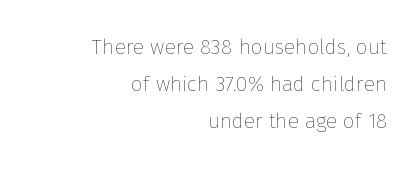
The image shows 21 px text type, upright; set right-aligned, line spacing 1.77x, normal letter spacing, not underlined.
